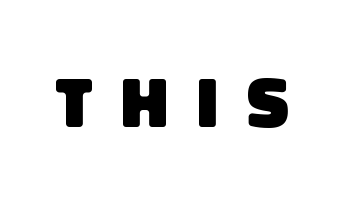
The image shows 72 px heavy sans-serif type; set unusually wide letter spacing (+0.4 em), not underlined; low stroke contrast and a large x-height.
